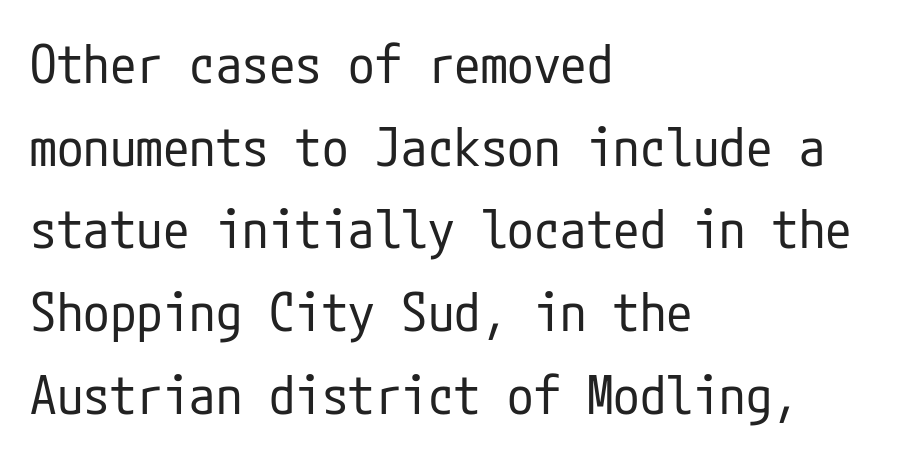
Q: Is the text bold? A: No.
Q: Is the text italic (slanted)? A: No, it is upright.
Q: Is the typeface a serif or a sans-serif typeface? A: Sans-serif.
Q: Is the text underlined? A: No.
Q: How is the paragraph aligned? A: Left-aligned.
Q: Is the spacing between letters normal or unusually wide? A: Normal.
Q: Is the spacing between lines tight, normal or loose? A: Normal.
Q: Width (condensed, normal, or wide)? A: Condensed.
Q: Stroke contrast? A: Low.
Q: x-height? A: Medium.
